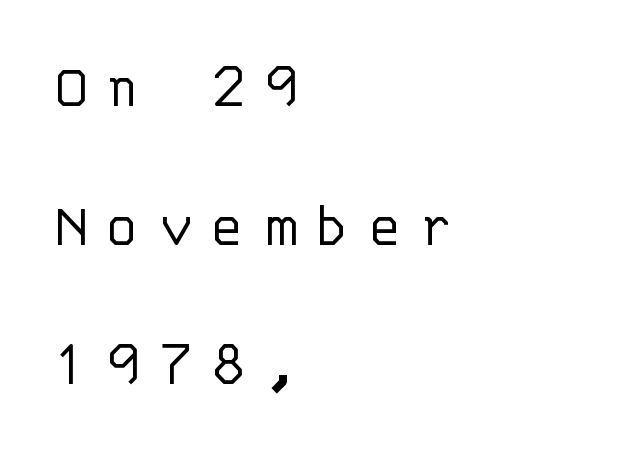
{"serif": "no", "italic": "no", "bold": "no", "weight": "light", "width": "normal", "stroke_contrast": "low", "x_height": "large", "monospaced": "yes", "underline": "no", "align": "left", "line_spacing": "loose", "line_spacing_ratio": 2.17, "letter_spacing": "wide", "letter_spacing_em": 0.28, "glyph_px": 64}
